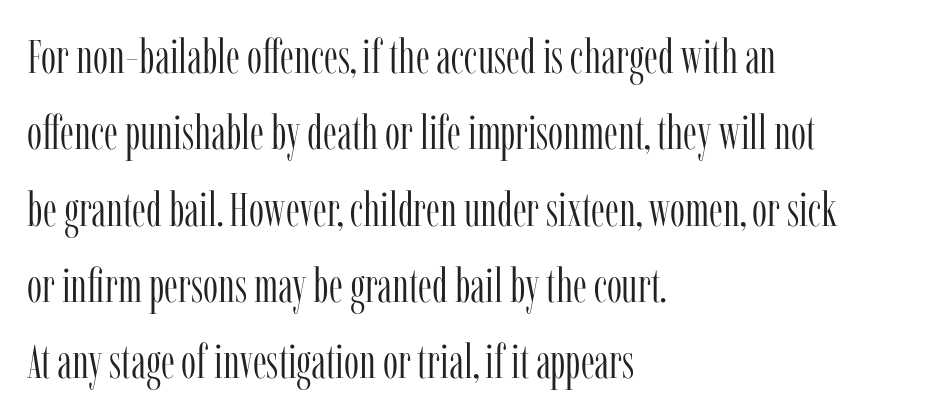
Q: Is the text bold? A: No.
Q: Is the text italic (slanted)? A: No, it is upright.
Q: Is the typeface a serif or a sans-serif typeface? A: Serif.
Q: Is the text underlined? A: No.
Q: How is the paragraph aligned? A: Left-aligned.
Q: Is the spacing between letters normal or unusually wide? A: Normal.
Q: Is the spacing between lines tight, normal or loose? A: Normal.
Q: Width (condensed, normal, or wide)? A: Condensed.
Q: Stroke contrast? A: Low.
Q: x-height? A: Medium.
Q: Monospaced? A: No.
